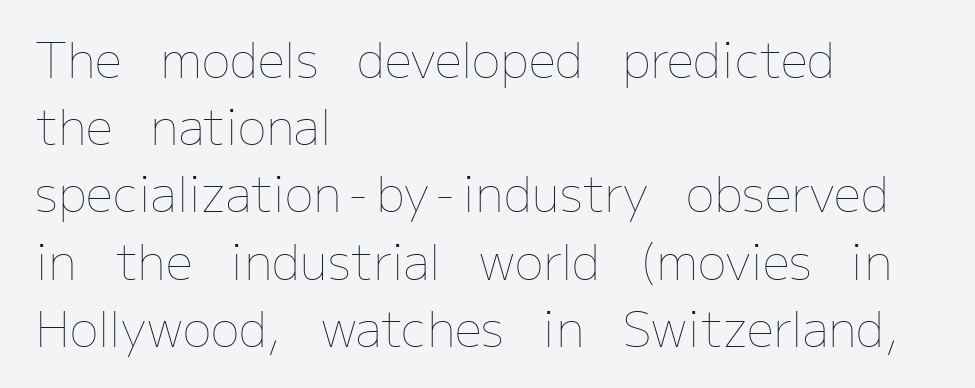
{"italic": "no", "bold": "no", "weight": "thin", "width": "normal", "stroke_contrast": "low", "x_height": "medium", "monospaced": "no", "underline": "no", "align": "left", "line_spacing": "normal", "line_spacing_ratio": 1.4, "letter_spacing": "normal", "letter_spacing_em": 0.0, "glyph_px": 48}
